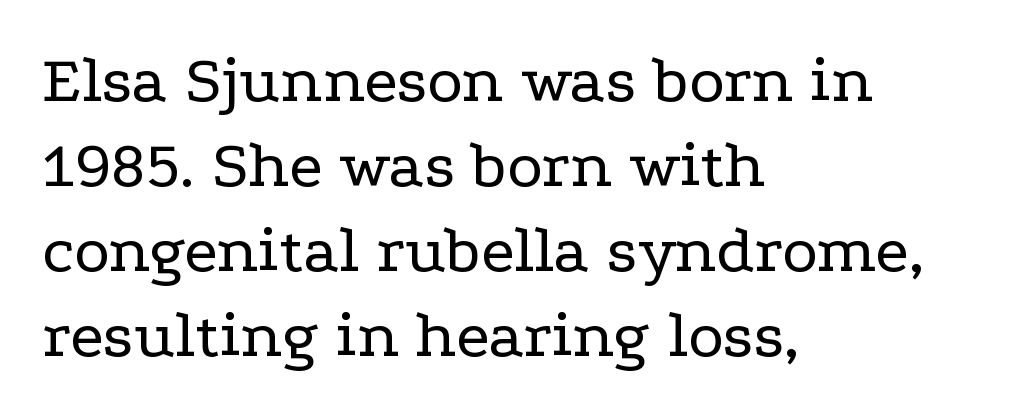
Q: Is the text bold? A: No.
Q: Is the text italic (slanted)? A: No, it is upright.
Q: Is the typeface a serif or a sans-serif typeface? A: Serif.
Q: Is the text underlined? A: No.
Q: How is the paragraph aligned? A: Left-aligned.
Q: Is the spacing between letters normal or unusually wide? A: Normal.
Q: Is the spacing between lines tight, normal or loose? A: Normal.
Q: Width (condensed, normal, or wide)? A: Wide.
Q: Stroke contrast? A: Low.
Q: x-height? A: Medium.
Q: Monospaced? A: No.
